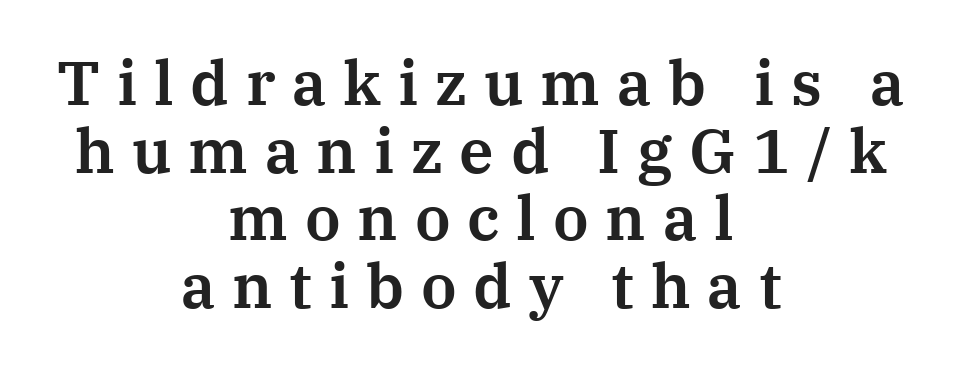
The image shows 62 px serif type, upright; set centered, tight line spacing (1.09x), unusually wide letter spacing (+0.27 em), not underlined; medium stroke contrast and a medium x-height.
